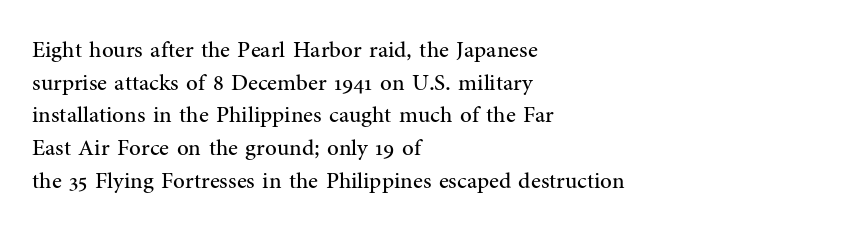
{"italic": "no", "bold": "no", "underline": "no", "align": "left", "line_spacing": "normal", "line_spacing_ratio": 1.42, "letter_spacing": "normal", "letter_spacing_em": 0.0, "glyph_px": 23}
